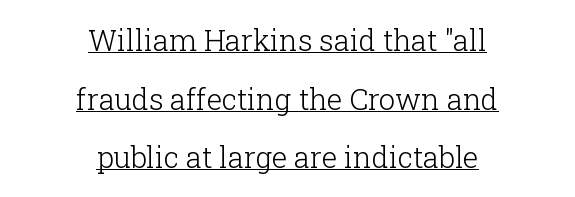
{"serif": "yes", "italic": "no", "bold": "no", "weight": "light", "width": "normal", "stroke_contrast": "low", "x_height": "medium", "monospaced": "no", "underline": "yes", "align": "center", "line_spacing": "loose", "line_spacing_ratio": 2.02, "letter_spacing": "normal", "letter_spacing_em": 0.0, "glyph_px": 29}
